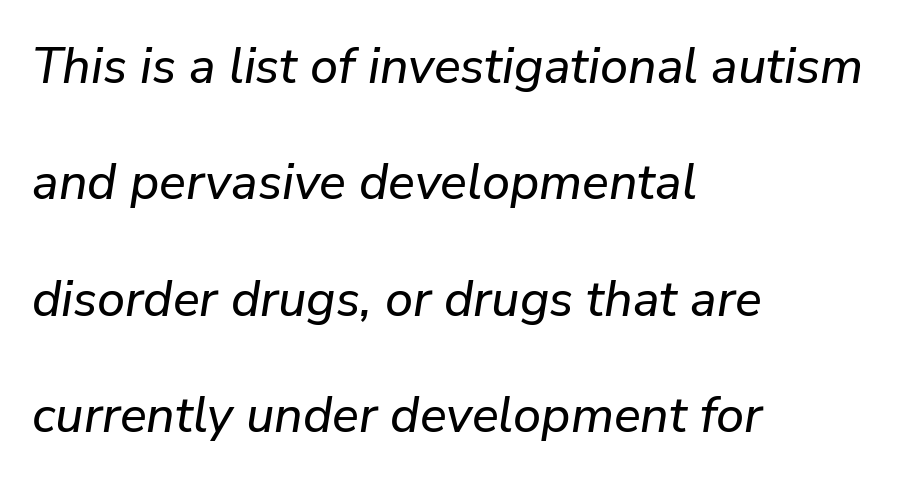
This sample has the flowing, uneven cadence of proportional lettering. Look at the tracking — it's just the regular setting, nothing added. The rendering applies a slant to the glyphs. The typesetter chose a ragged-right arrangement here. Leading is clearly above the norm, producing a sparse column.
